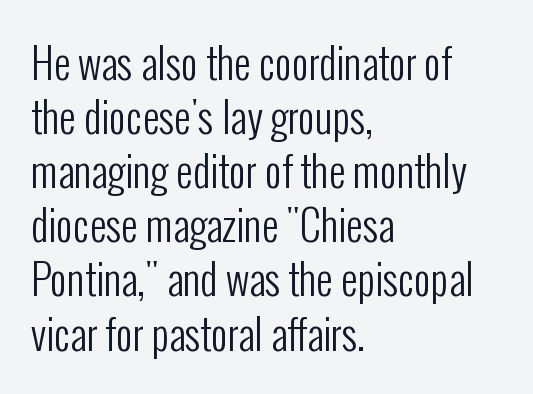
The image shows 41 px regular-weight, condensed sans-serif type, upright; set left-aligned, normal line spacing (1.32x), normal letter spacing, not underlined; low stroke contrast and a medium x-height.
